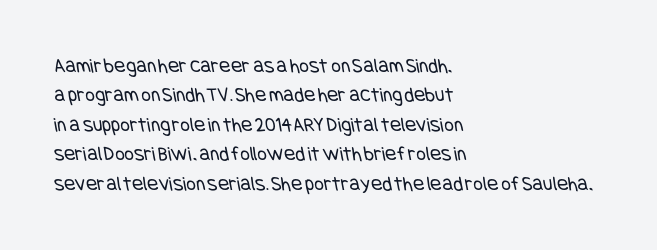
{"bold": "no", "underline": "no", "align": "left", "line_spacing": "normal", "line_spacing_ratio": 1.4, "letter_spacing": "normal", "letter_spacing_em": 0.0, "glyph_px": 21}
